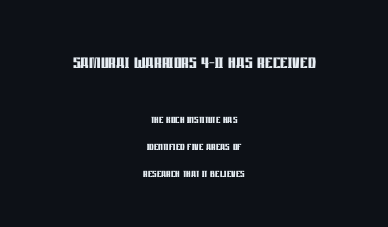
In terms of leading, this rendering errs on the spacious side. Standard letterfit; no display-style spreading of the glyphs. If you folded the block vertically in half, each line would mirror itself in length. Posture: straight, roman, zero tilt.
